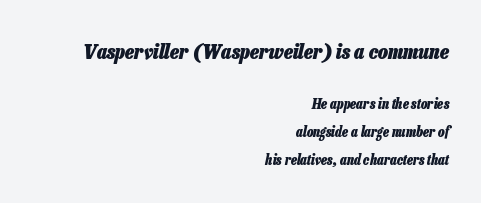
Q: Is the text bold? A: Yes.
Q: Is the text italic (slanted)? A: Yes, it leans right by about 13 degrees.
Q: Is the text underlined? A: No.
Q: How is the paragraph aligned? A: Right-aligned.
Q: Is the spacing between letters normal or unusually wide? A: Normal.
Q: Is the spacing between lines tight, normal or loose? A: Loose.
Q: Which block of text is set in a larger size, the first (top) or the second (bottom)? A: The first (top) one.
